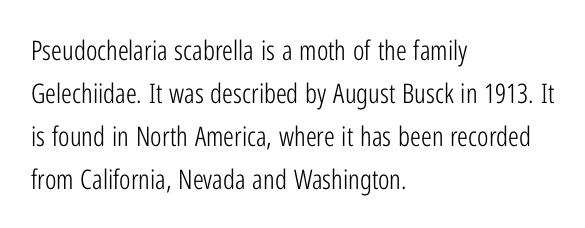
The image shows 27 px text type, upright; set left-aligned, normal line spacing (1.59x), normal letter spacing, not underlined.
